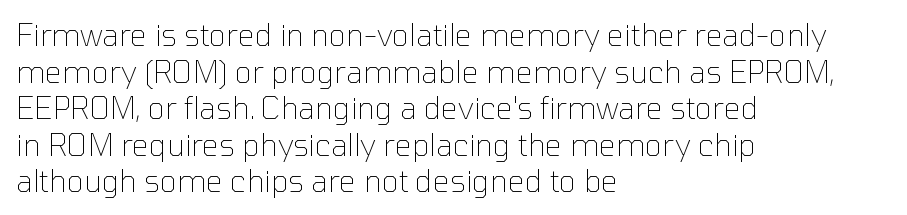
Q: Is the text bold? A: No.
Q: Is the text italic (slanted)? A: No, it is upright.
Q: Is the typeface a serif or a sans-serif typeface? A: Sans-serif.
Q: Is the text underlined? A: No.
Q: How is the paragraph aligned? A: Left-aligned.
Q: Is the spacing between letters normal or unusually wide? A: Normal.
Q: Width (condensed, normal, or wide)? A: Normal.
Q: Stroke contrast? A: Low.
Q: x-height? A: Medium.
Q: Monospaced? A: No.
